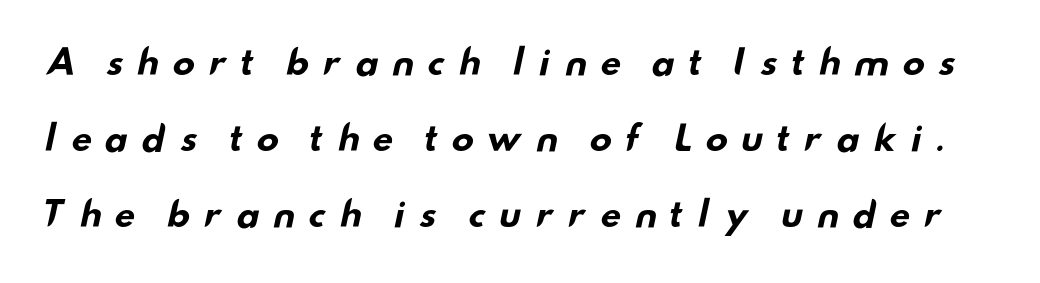
Q: Is the text bold? A: Yes.
Q: Is the typeface a serif or a sans-serif typeface? A: Sans-serif.
Q: Is the text underlined? A: No.
Q: Is the spacing between letters normal or unusually wide? A: Unusually wide.
Q: Is the spacing between lines tight, normal or loose? A: Loose.
Q: Width (condensed, normal, or wide)? A: Wide.
Q: Stroke contrast? A: Low.
Q: x-height? A: Small.
Q: Monospaced? A: No.
